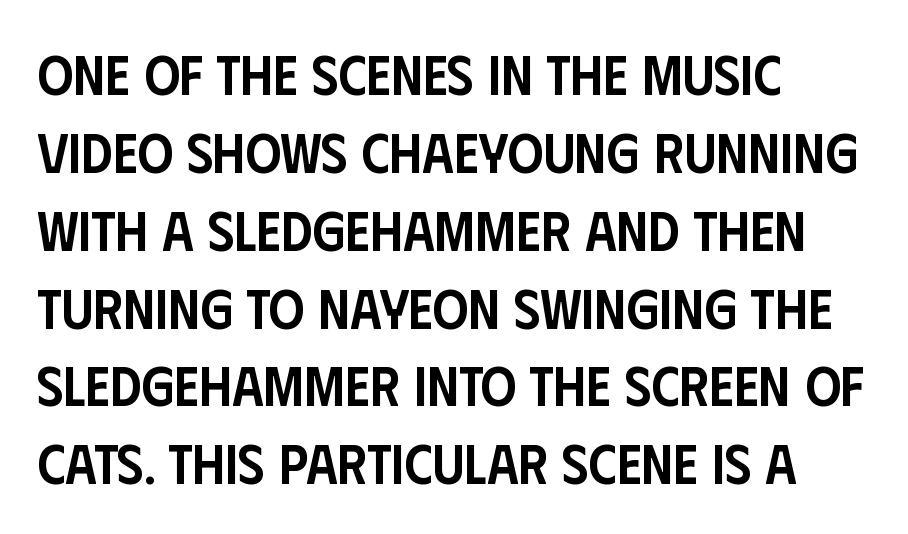
Q: Is the text bold? A: Semi-bold.
Q: Is the text italic (slanted)? A: No, it is upright.
Q: Is the typeface a serif or a sans-serif typeface? A: Sans-serif.
Q: Is the text underlined? A: No.
Q: How is the paragraph aligned? A: Left-aligned.
Q: Is the spacing between letters normal or unusually wide? A: Normal.
Q: Is the spacing between lines tight, normal or loose? A: Normal.
Q: Width (condensed, normal, or wide)? A: Condensed.
Q: Stroke contrast? A: Low.
Q: x-height? A: Large.
Q: Monospaced? A: No.
